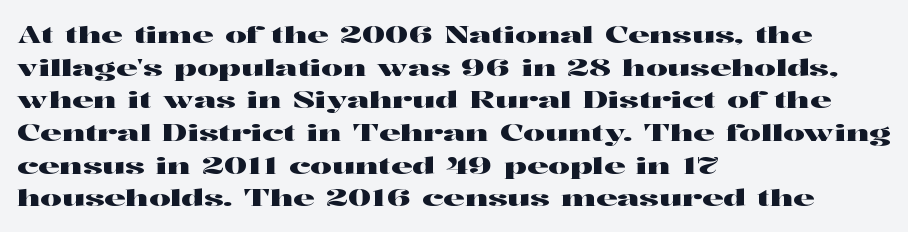
The vertical gap from one line to the next is medium. The rendering keeps characters at their native spacing. The axis of the letterforms is exactly vertical. Bare-footed words on every line. In CSS terms this would be text-align: left.
